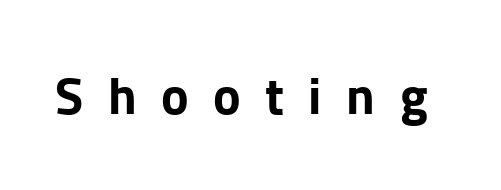
The image shows 52 px bold sans-serif type, upright; set unusually wide letter spacing (+0.47 em), not underlined; low stroke contrast and a medium x-height.
